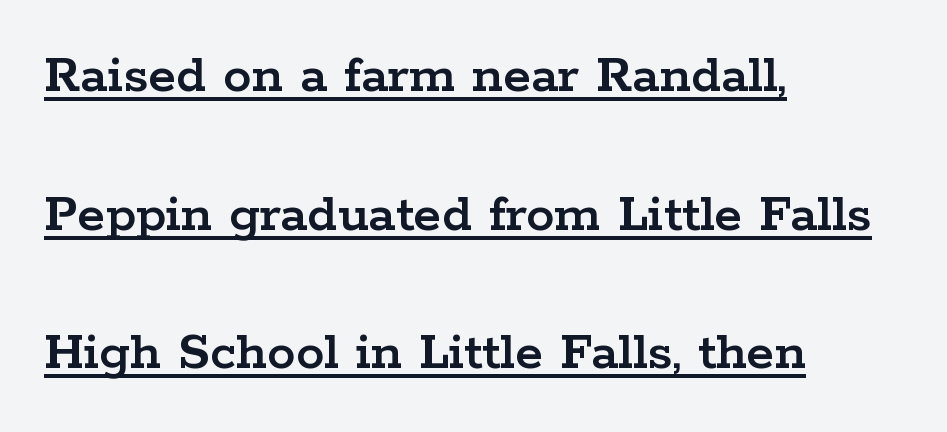
Q: Is the text italic (slanted)? A: No, it is upright.
Q: Is the typeface a serif or a sans-serif typeface? A: Serif.
Q: Is the text underlined? A: Yes.
Q: How is the paragraph aligned? A: Left-aligned.
Q: Is the spacing between letters normal or unusually wide? A: Normal.
Q: Is the spacing between lines tight, normal or loose? A: Loose.
Q: Width (condensed, normal, or wide)? A: Wide.
Q: Stroke contrast? A: Low.
Q: x-height? A: Medium.
Q: Monospaced? A: No.
